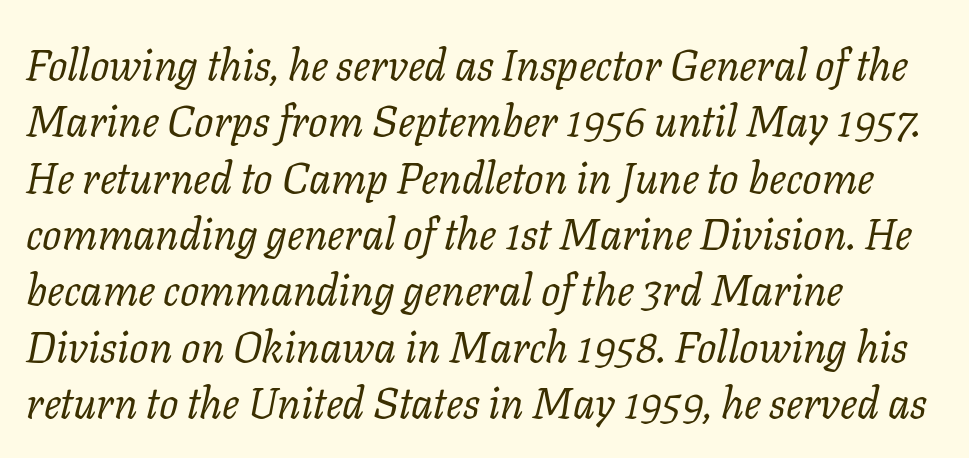
{"serif": "yes", "italic": "yes", "lean": "right", "slant_degrees": 11, "bold": "no", "weight": "regular", "width": "normal", "stroke_contrast": "low", "x_height": "medium", "monospaced": "no", "underline": "no", "align": "left", "line_spacing": "normal", "line_spacing_ratio": 1.31, "letter_spacing": "normal", "letter_spacing_em": 0.0, "glyph_px": 43}
